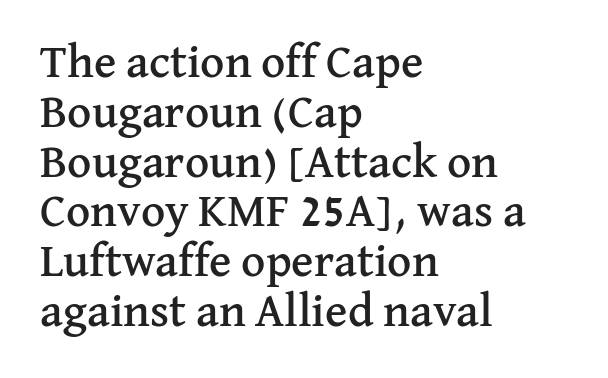
Q: Is the text italic (slanted)? A: No, it is upright.
Q: Is the typeface a serif or a sans-serif typeface? A: Serif.
Q: Is the text underlined? A: No.
Q: How is the paragraph aligned? A: Left-aligned.
Q: Is the spacing between letters normal or unusually wide? A: Normal.
Q: Is the spacing between lines tight, normal or loose? A: Tight.
Q: Width (condensed, normal, or wide)? A: Normal.
Q: Stroke contrast? A: Medium.
Q: x-height? A: Medium.
Q: Monospaced? A: No.
